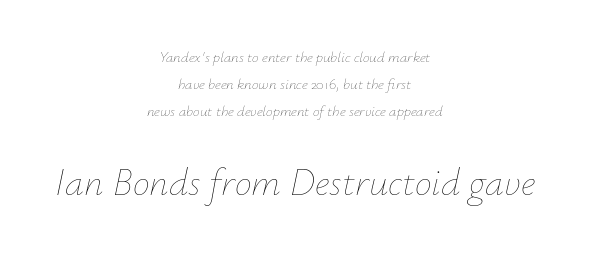
{"italic": "yes", "lean": "right", "slant_degrees": 12, "bold": "no", "weight": "thin", "width": "normal", "stroke_contrast": "low", "x_height": "small", "monospaced": "no", "underline": "no", "align": "center", "line_spacing_ratio": 1.81, "letter_spacing": "normal", "letter_spacing_em": 0.0, "larger_block": "second", "size_ratio": 2.53, "glyph_px": 38}
